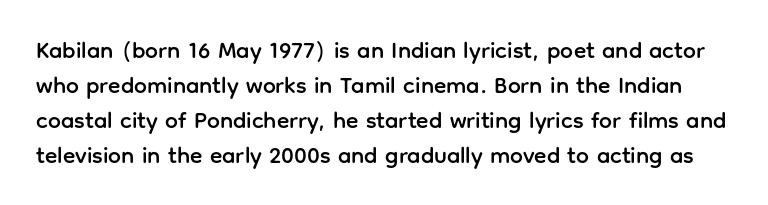
Quick note: underline off. One glance says typical: line gaps are just what's usual. When letters stand straight like this, we call the style roman or upright. Tracking here is standard; glyphs follow each other at the usual distance.
